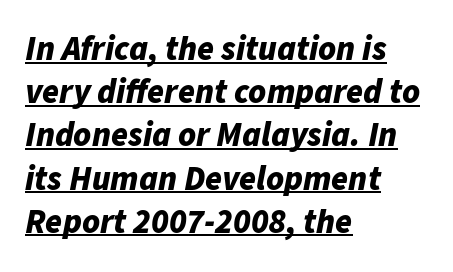
{"italic": "yes", "lean": "right", "slant_degrees": 11, "bold": "yes", "weight": "bold", "width": "normal", "stroke_contrast": "low", "x_height": "medium", "monospaced": "no", "underline": "yes", "align": "left", "line_spacing": "normal", "line_spacing_ratio": 1.27, "letter_spacing": "normal", "letter_spacing_em": 0.0, "glyph_px": 34}
